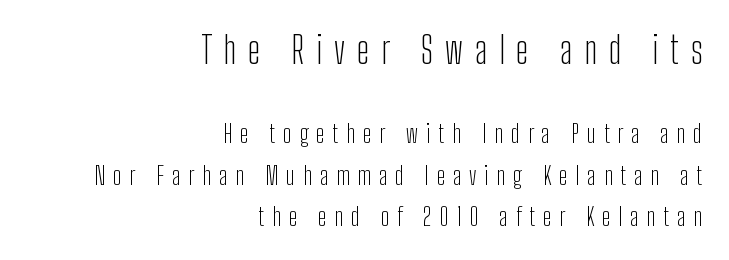
Reading down the column, the eye jumps a familiar distance to each next line. Varying glyph widths throughout — classic text-font behaviour. Rule under the text: the space is simply empty. Classification — sans serif.
